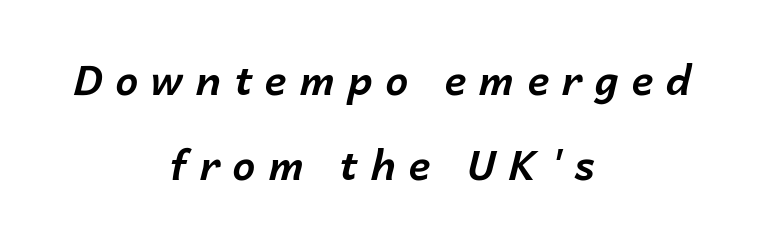
{"italic": "yes", "lean": "right", "slant_degrees": 14, "bold": "yes", "weight": "bold", "width": "normal", "stroke_contrast": "low", "x_height": "medium", "monospaced": "no", "underline": "no", "align": "center", "line_spacing": "loose", "line_spacing_ratio": 2.07, "letter_spacing": "wide", "letter_spacing_em": 0.31, "glyph_px": 41}
